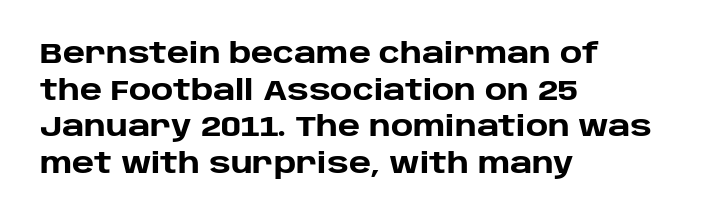
{"serif": "no", "italic": "no", "bold": "yes", "weight": "heavy", "width": "normal", "stroke_contrast": "low", "x_height": "large", "monospaced": "no", "underline": "no", "align": "left", "line_spacing": "normal", "line_spacing_ratio": 1.31, "letter_spacing": "normal", "letter_spacing_em": 0.0, "glyph_px": 28}
